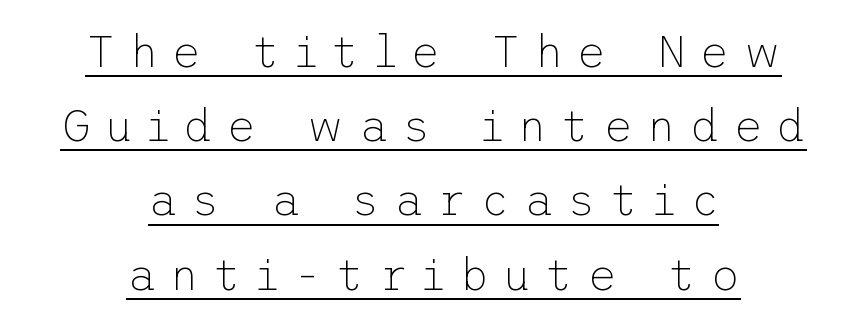
Q: Is the text bold? A: No.
Q: Is the text italic (slanted)? A: No, it is upright.
Q: Is the typeface a serif or a sans-serif typeface? A: Sans-serif.
Q: Is the text underlined? A: Yes.
Q: How is the paragraph aligned? A: Centered.
Q: Is the spacing between letters normal or unusually wide? A: Unusually wide.
Q: Is the spacing between lines tight, normal or loose? A: Normal.
Q: Width (condensed, normal, or wide)? A: Normal.
Q: Stroke contrast? A: Low.
Q: x-height? A: Medium.
